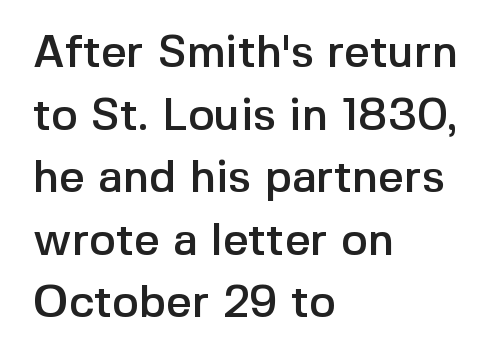
{"serif": "no", "italic": "no", "width": "normal", "x_height": "medium", "monospaced": "no", "underline": "no", "align": "left", "line_spacing": "normal", "line_spacing_ratio": 1.39, "letter_spacing": "normal", "letter_spacing_em": 0.0, "glyph_px": 45}
